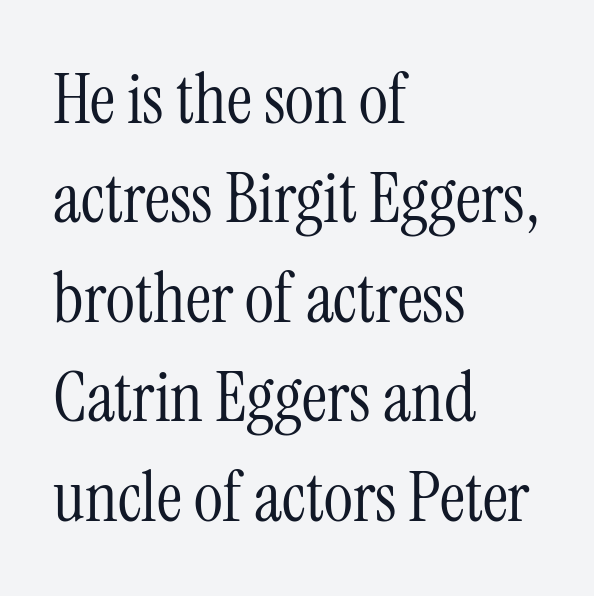
{"serif": "yes", "italic": "no", "bold": "no", "weight": "light", "width": "condensed", "stroke_contrast": "medium", "x_height": "medium", "monospaced": "no", "underline": "no", "align": "left", "line_spacing": "normal", "line_spacing_ratio": 1.42, "letter_spacing": "normal", "letter_spacing_em": 0.0, "glyph_px": 70}
